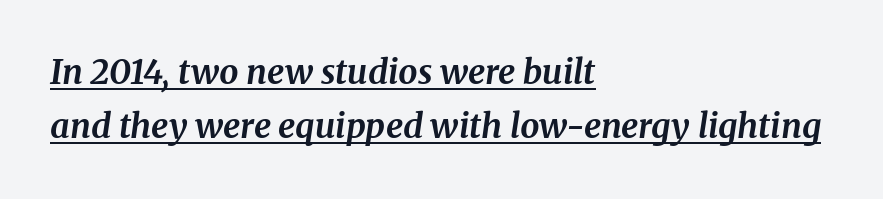
Q: Is the text bold? A: Yes.
Q: Is the text italic (slanted)? A: Yes, it leans right by about 8 degrees.
Q: Is the typeface a serif or a sans-serif typeface? A: Serif.
Q: Is the text underlined? A: Yes.
Q: How is the paragraph aligned? A: Left-aligned.
Q: Is the spacing between letters normal or unusually wide? A: Normal.
Q: Is the spacing between lines tight, normal or loose? A: Normal.
Q: Width (condensed, normal, or wide)? A: Normal.
Q: Stroke contrast? A: Medium.
Q: x-height? A: Medium.
Q: Monospaced? A: No.
